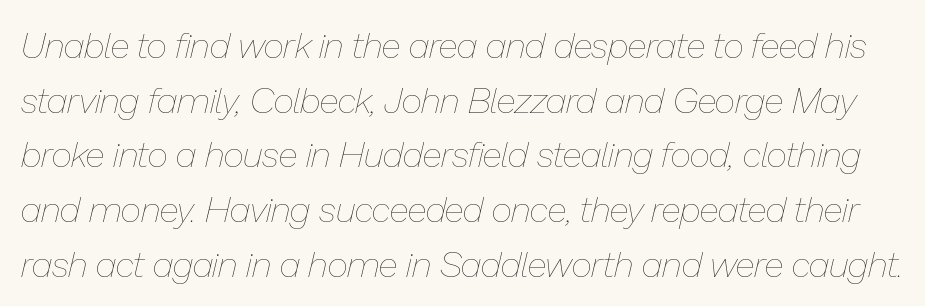
{"italic": "yes", "lean": "right", "slant_degrees": 13, "bold": "no", "weight": "thin", "width": "normal", "stroke_contrast": "low", "x_height": "medium", "monospaced": "no", "underline": "no", "line_spacing": "normal", "line_spacing_ratio": 1.52, "letter_spacing": "normal", "letter_spacing_em": 0.0, "glyph_px": 36}
